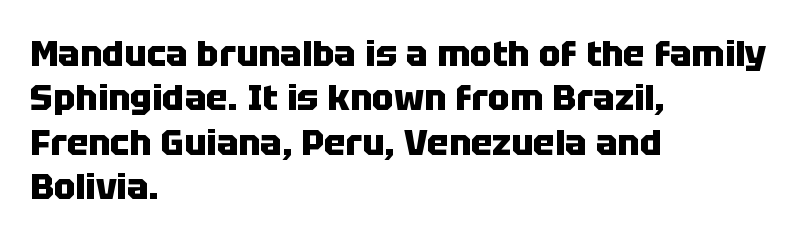
{"serif": "no", "italic": "no", "bold": "yes", "weight": "heavy", "width": "normal", "stroke_contrast": "low", "x_height": "large", "monospaced": "no", "underline": "no", "align": "left", "line_spacing_ratio": 1.23, "letter_spacing": "normal", "letter_spacing_em": 0.0, "glyph_px": 36}
